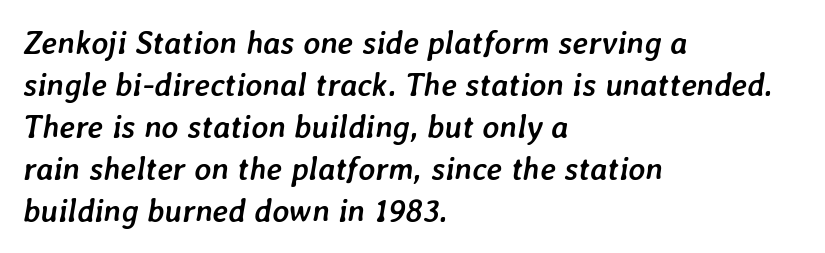
The image shows 32 px semibold type, italic (leaning right); set left-aligned, normal line spacing (1.31x), normal letter spacing, not underlined; low stroke contrast and a medium x-height.
